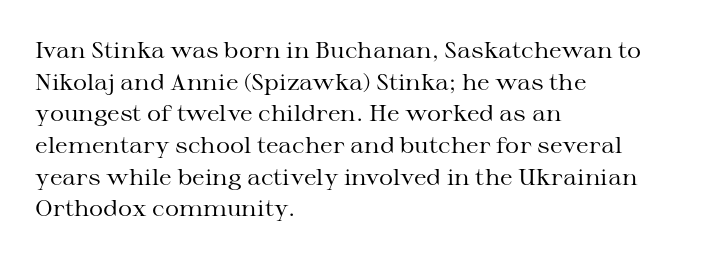
The image shows 22 px text type, upright; set left-aligned, normal line spacing (1.44x), normal letter spacing, not underlined.
